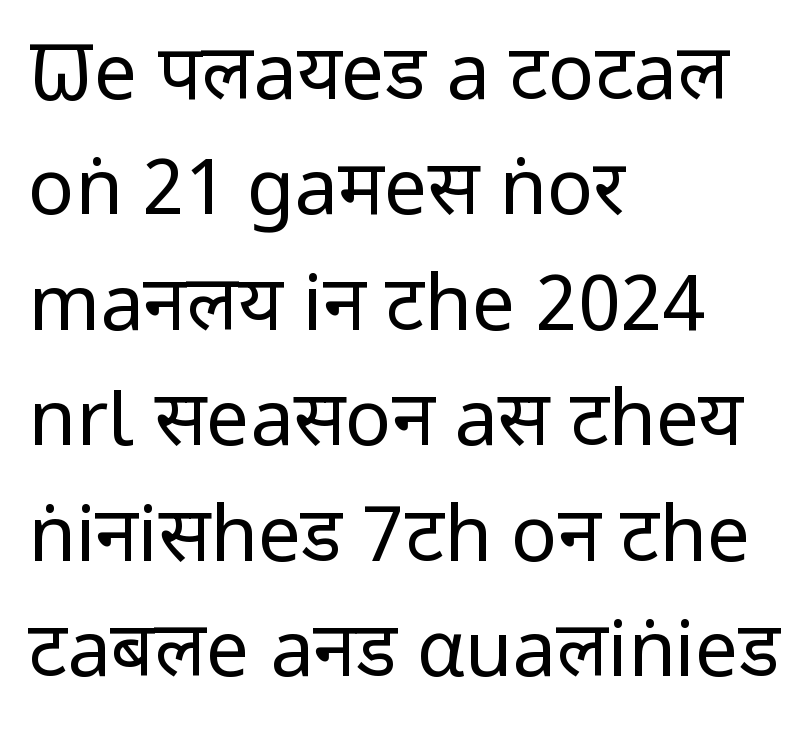
{"serif": "no", "italic": "no", "bold": "no", "weight": "regular", "width": "condensed", "stroke_contrast": "low", "x_height": "large", "monospaced": "no", "underline": "no", "align": "left", "line_spacing": "normal", "line_spacing_ratio": 1.5, "letter_spacing": "normal", "letter_spacing_em": 0.0, "glyph_px": 77}
